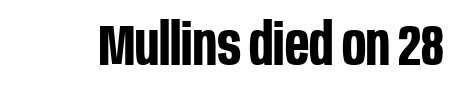
Q: Is the text bold? A: Yes.
Q: Is the text italic (slanted)? A: No, it is upright.
Q: Is the typeface a serif or a sans-serif typeface? A: Sans-serif.
Q: Is the text underlined? A: No.
Q: Is the spacing between letters normal or unusually wide? A: Normal.
Q: Width (condensed, normal, or wide)? A: Condensed.
Q: Stroke contrast? A: Low.
Q: x-height? A: Large.
Q: Monospaced? A: No.
